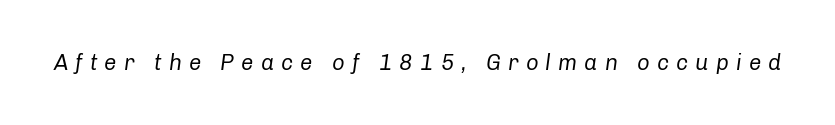
Posture: slanted. The letters are spread apart with noticeably loose tracking. The baseline area is clear. A quiet, ordinary-to-light weight characterises the typeface.
